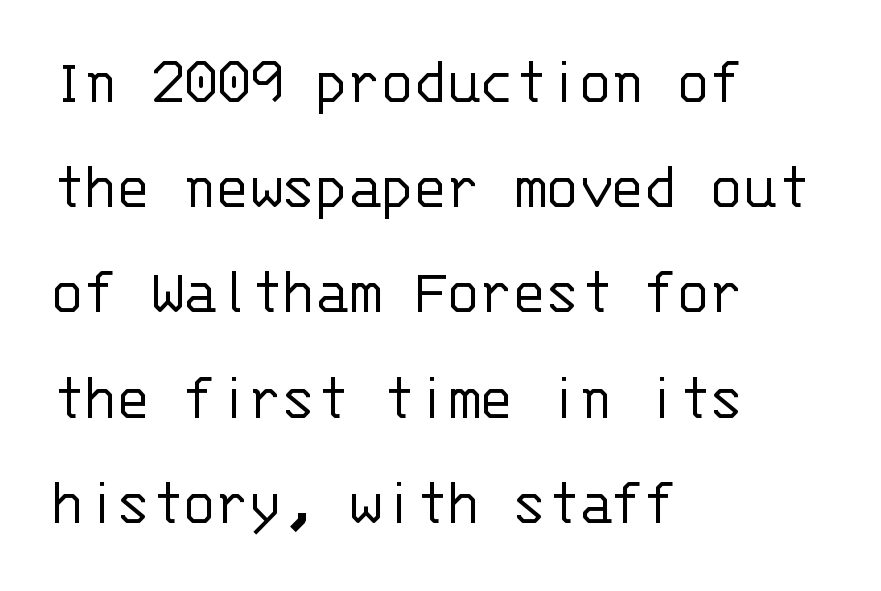
The gaps between neighbouring characters are ordinary and unremarkable. This is the regular roman posture of the typeface. Notice how descenders clear the ascenders below comfortably — that's standard leading. The weight would be labelled regular, book, light, or lighter still. Beneath every word, the page is bare. The letters march in equal steps, a hallmark of fixed-pitch type.
